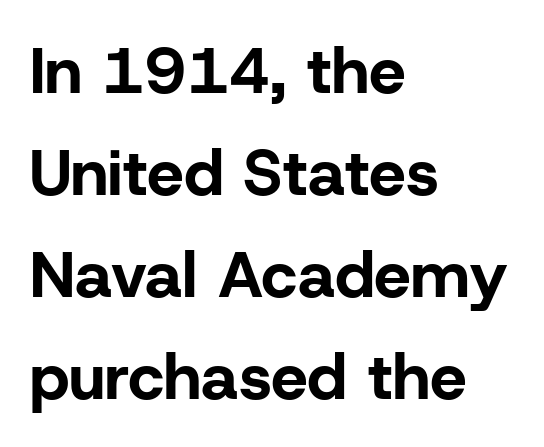
{"serif": "no", "italic": "no", "bold": "yes", "weight": "bold", "width": "normal", "stroke_contrast": "low", "x_height": "medium", "monospaced": "no", "underline": "no", "align": "left", "line_spacing": "normal", "line_spacing_ratio": 1.57, "letter_spacing": "normal", "letter_spacing_em": 0.0, "glyph_px": 65}
